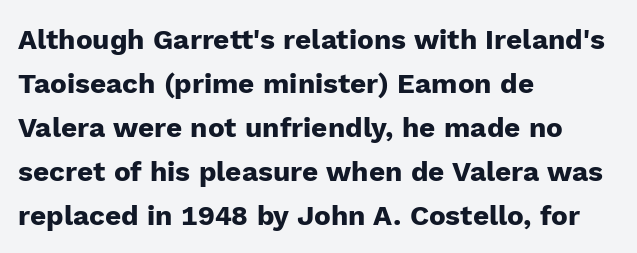
The image shows 28 px heavy sans-serif type, upright; set left-aligned, normal line spacing (1.57x), normal letter spacing, not underlined; low stroke contrast and a medium x-height.
